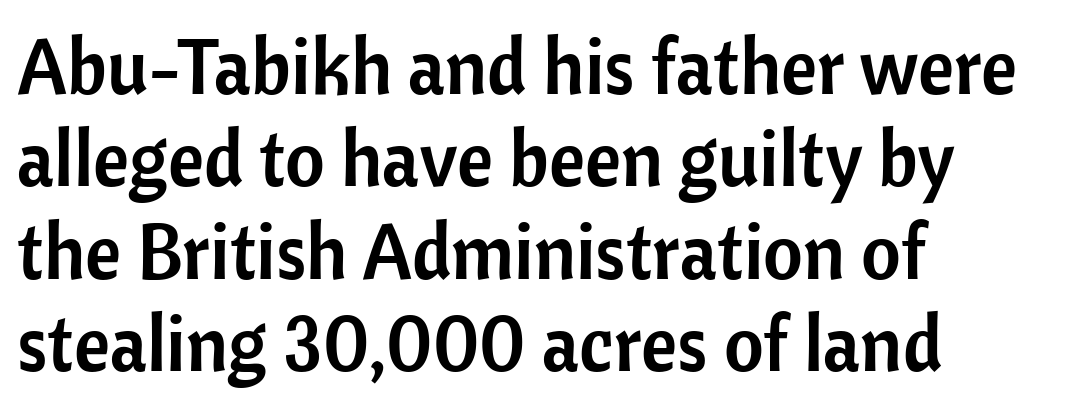
{"serif": "no", "italic": "no", "width": "normal", "stroke_contrast": "low", "x_height": "medium", "monospaced": "no", "underline": "no", "align": "left", "line_spacing_ratio": 1.2, "letter_spacing": "normal", "letter_spacing_em": 0.0, "glyph_px": 77}
